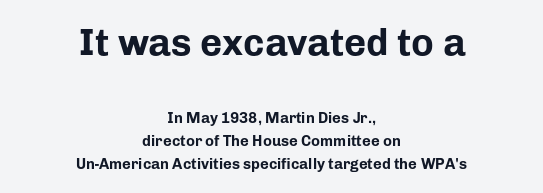
Q: Is the text bold? A: Yes.
Q: Is the text italic (slanted)? A: No, it is upright.
Q: Is the typeface a serif or a sans-serif typeface? A: Sans-serif.
Q: Is the text underlined? A: No.
Q: How is the paragraph aligned? A: Centered.
Q: Is the spacing between letters normal or unusually wide? A: Normal.
Q: Is the spacing between lines tight, normal or loose? A: Normal.
Q: Which block of text is set in a larger size, the first (top) or the second (bottom)? A: The first (top) one.
Q: Width (condensed, normal, or wide)? A: Normal.
Q: Stroke contrast? A: Low.
Q: x-height? A: Medium.
Q: Monospaced? A: No.
